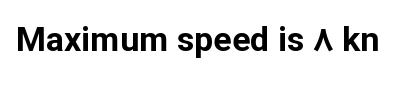
The letters advance in unequal steps, a hallmark of proportional type. The font's upright variant was chosen for this text. Every letter is thick-stroked: bold, no question. Decoration check: the copy has no underline.
